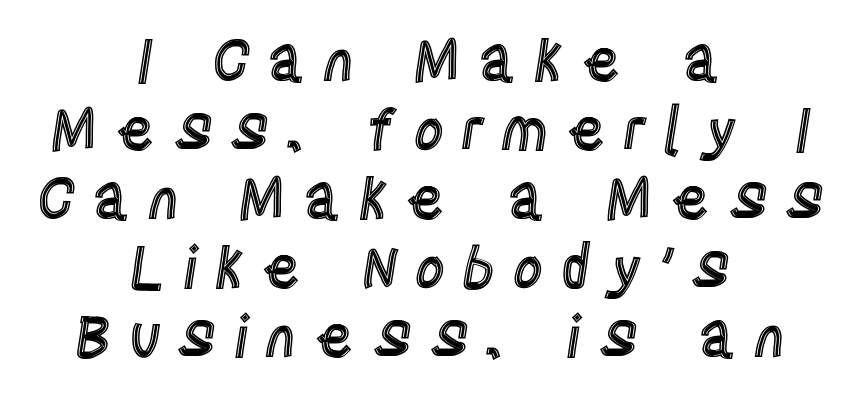
Q: Is the text italic (slanted)? A: Yes.
Q: Is the text underlined? A: No.
Q: How is the paragraph aligned? A: Centered.
Q: Is the spacing between letters normal or unusually wide? A: Unusually wide.
Q: Width (condensed, normal, or wide)? A: Condensed.
Q: x-height? A: Large.
Q: Monospaced? A: No.
